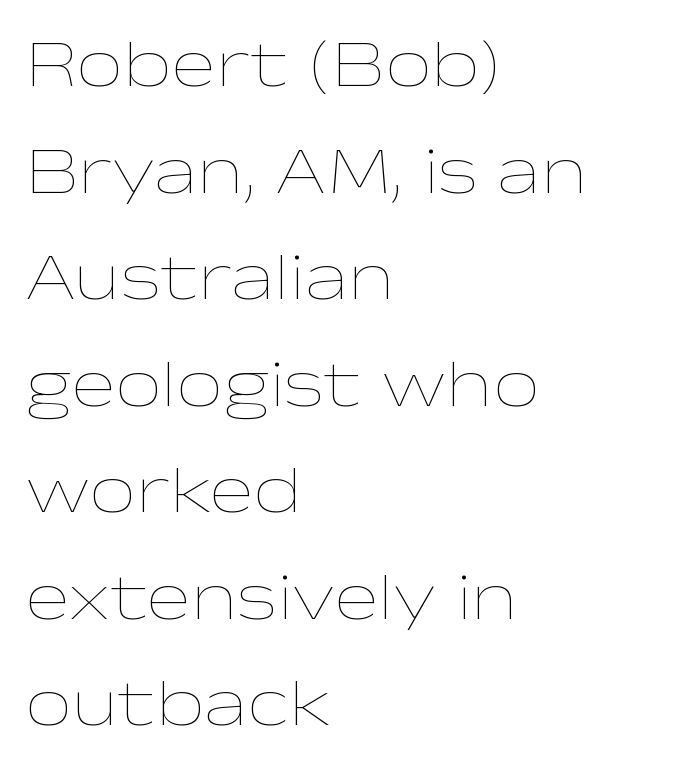
{"italic": "no", "bold": "no", "weight": "thin", "width": "wide", "stroke_contrast": "low", "x_height": "medium", "monospaced": "no", "underline": "no", "align": "left", "line_spacing": "normal", "line_spacing_ratio": 1.59, "letter_spacing": "normal", "letter_spacing_em": 0.0, "glyph_px": 67}
